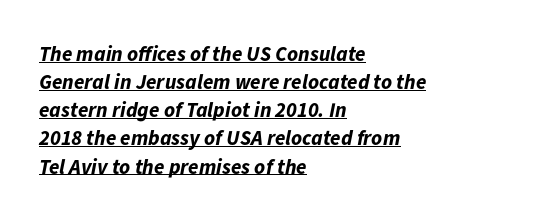
Q: Is the text bold? A: Yes.
Q: Is the text italic (slanted)? A: Yes, it leans right by about 11 degrees.
Q: Is the text underlined? A: Yes.
Q: How is the paragraph aligned? A: Left-aligned.
Q: Is the spacing between letters normal or unusually wide? A: Normal.
Q: Is the spacing between lines tight, normal or loose? A: Normal.
